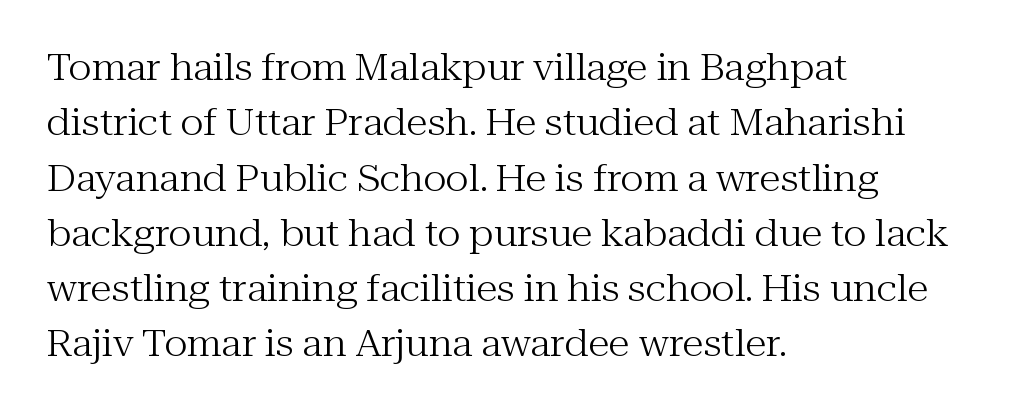
{"serif": "yes", "italic": "no", "bold": "no", "weight": "regular", "width": "normal", "stroke_contrast": "medium", "x_height": "medium", "monospaced": "no", "underline": "no", "align": "left", "line_spacing": "normal", "line_spacing_ratio": 1.58, "letter_spacing": "normal", "letter_spacing_em": 0.0, "glyph_px": 35}
